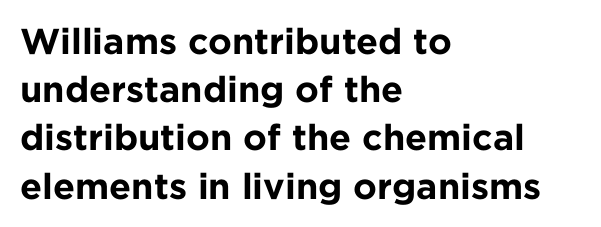
Q: Is the text bold? A: Yes.
Q: Is the text italic (slanted)? A: No, it is upright.
Q: Is the typeface a serif or a sans-serif typeface? A: Sans-serif.
Q: Is the text underlined? A: No.
Q: How is the paragraph aligned? A: Left-aligned.
Q: Is the spacing between letters normal or unusually wide? A: Normal.
Q: Is the spacing between lines tight, normal or loose? A: Normal.
Q: Width (condensed, normal, or wide)? A: Normal.
Q: Stroke contrast? A: Low.
Q: x-height? A: Medium.
Q: Monospaced? A: No.
